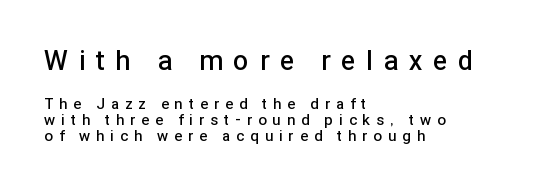
The image shows 27 px text type, upright; set left-aligned, tight line spacing (1.06x), unusually wide letter spacing (+0.41 em), not underlined; the first (top) block is 1.8x larger.
